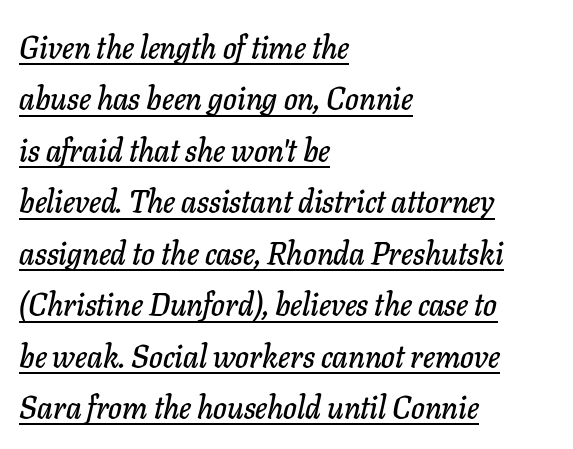
Q: Is the text italic (slanted)? A: Yes, it leans right by about 11 degrees.
Q: Is the text underlined? A: Yes.
Q: How is the paragraph aligned? A: Left-aligned.
Q: Is the spacing between letters normal or unusually wide? A: Normal.
Q: Is the spacing between lines tight, normal or loose? A: Normal.
Q: Width (condensed, normal, or wide)? A: Normal.
Q: Stroke contrast? A: Low.
Q: x-height? A: Medium.
Q: Monospaced? A: No.
